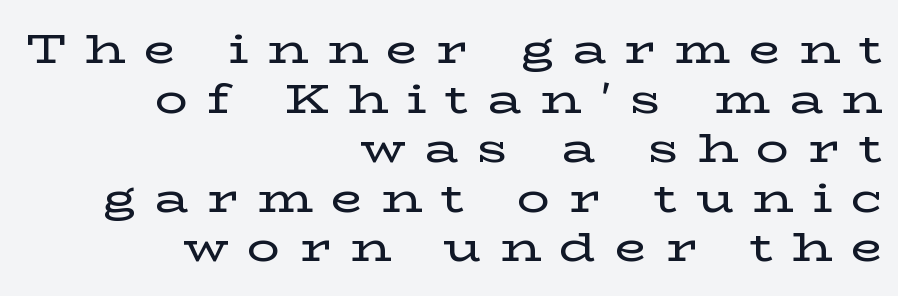
{"serif": "yes", "italic": "no", "width": "wide", "stroke_contrast": "low", "x_height": "medium", "monospaced": "no", "underline": "no", "align": "right", "line_spacing_ratio": 1.21, "letter_spacing": "wide", "letter_spacing_em": 0.46, "glyph_px": 41}
